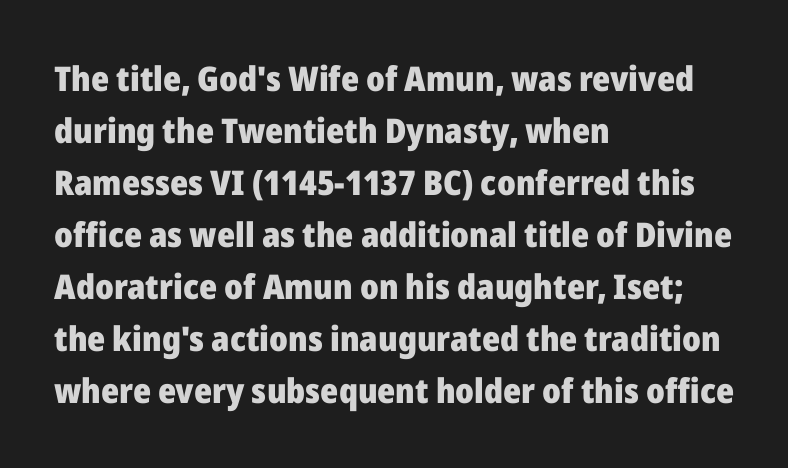
The image shows 34 px heavy sans-serif type, upright; set left-aligned, normal line spacing (1.53x), normal letter spacing, not underlined; low stroke contrast and a medium x-height.
